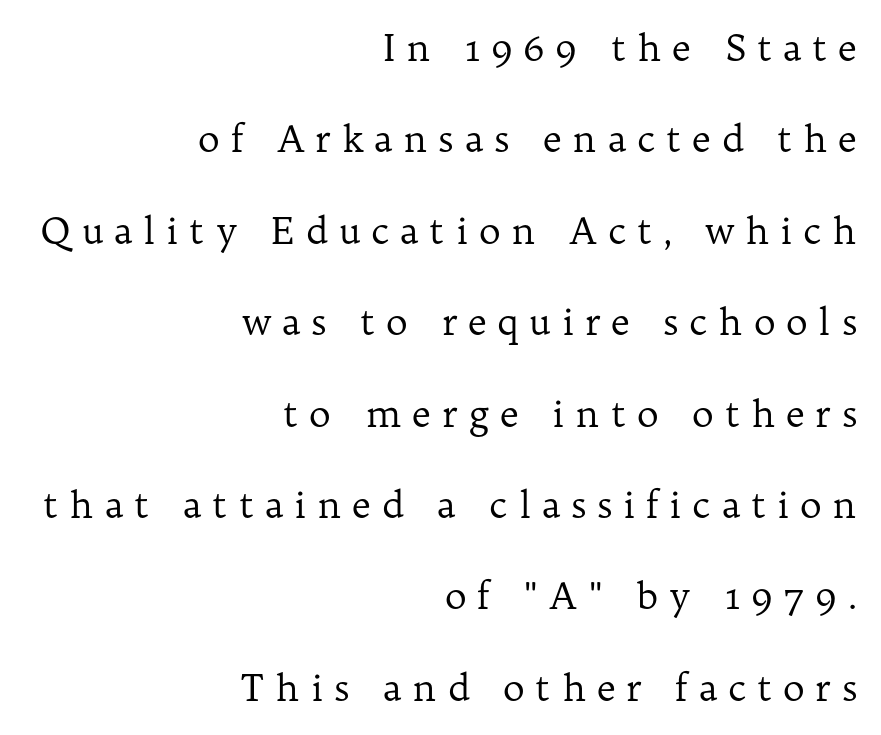
Q: Is the text bold? A: No.
Q: Is the text italic (slanted)? A: No, it is upright.
Q: Is the typeface a serif or a sans-serif typeface? A: Serif.
Q: Is the text underlined? A: No.
Q: How is the paragraph aligned? A: Right-aligned.
Q: Is the spacing between letters normal or unusually wide? A: Unusually wide.
Q: Is the spacing between lines tight, normal or loose? A: Loose.
Q: Width (condensed, normal, or wide)? A: Normal.
Q: Stroke contrast? A: Low.
Q: x-height? A: Medium.
Q: Monospaced? A: No.
